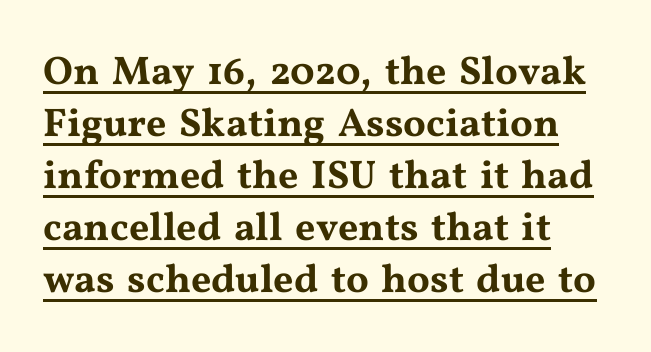
The type sits square on the baseline with zero lean. Students, observe the line beneath the letters — that is underlining. The paragraph has a hard left edge and a soft right edge. Regarding serifs, this sample has them. Characters follow at the spacing the type designer built in.
